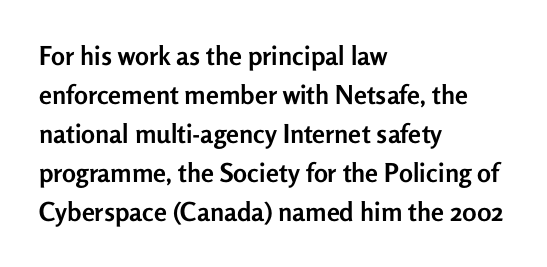
The image shows 26 px bold type, upright; set left-aligned, normal line spacing (1.5x), normal letter spacing, not underlined.
